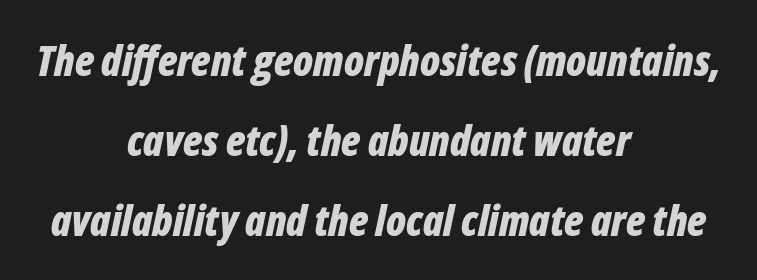
The gaps between neighbouring characters are ordinary and unremarkable. Each row of text sits above clean, open space. Proportional: the letters do not fall into vertical columns. Weight: bold.
